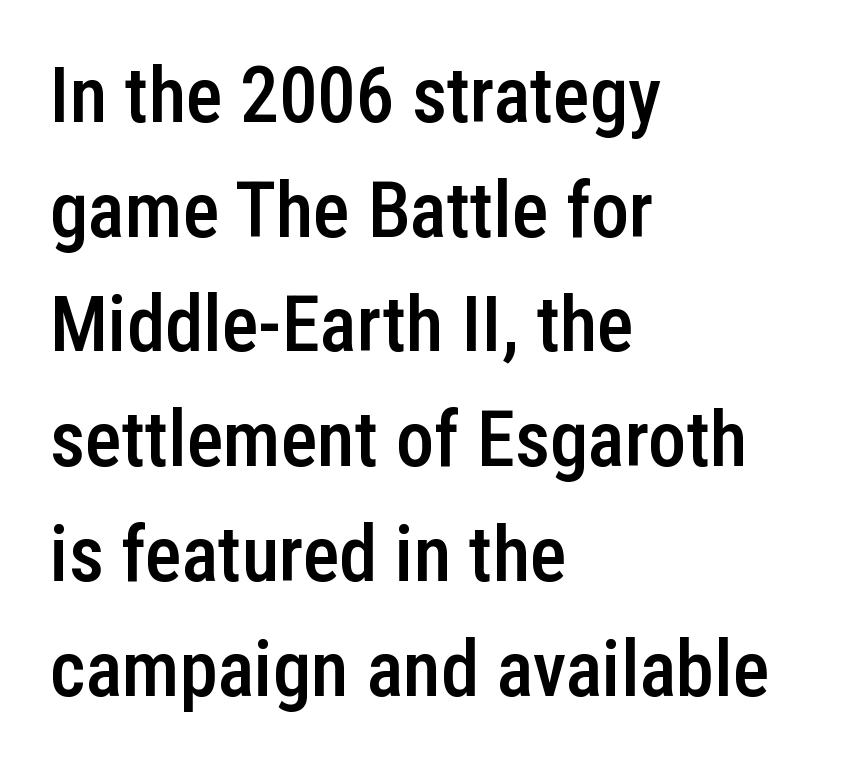
The image shows 77 px semibold, condensed sans-serif type, upright; set left-aligned, normal line spacing (1.49x), normal letter spacing, not underlined; low stroke contrast and a medium x-height.
